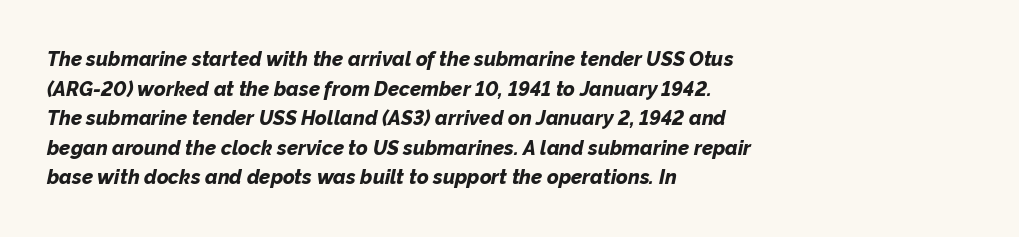
The rows are spaced the way most documents space them. The words here are not underlined. There's an unmistakable incline to the writing here. Words appear dense and cohesive because spacing is normal.
